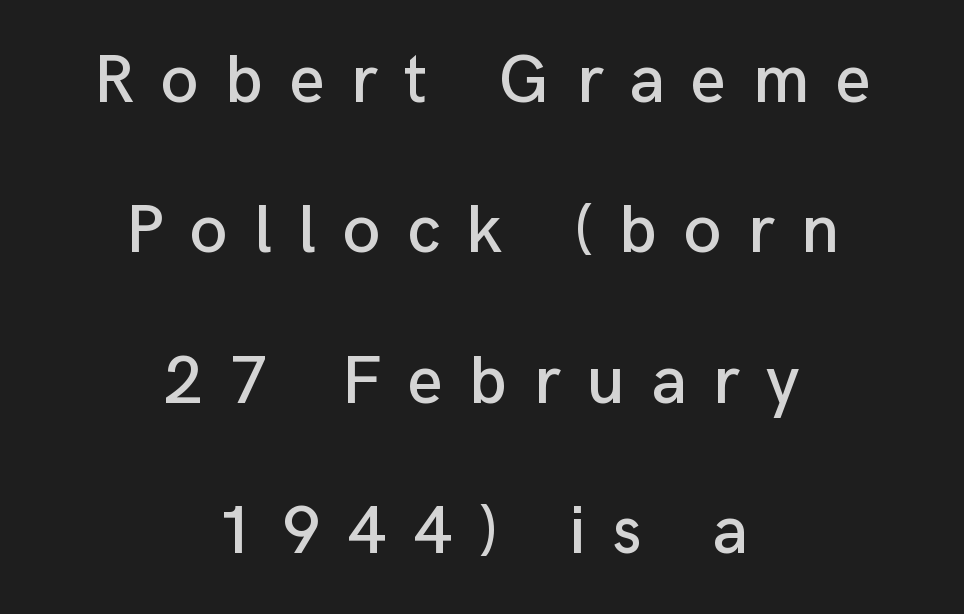
The text block is weighted toward neither margin, spreading evenly from the middle. The horizontal fit of the characters is loose and conspicuously gappy. The passage shown is typed in a proportional face where columns would drift. Posture: upright roman.
